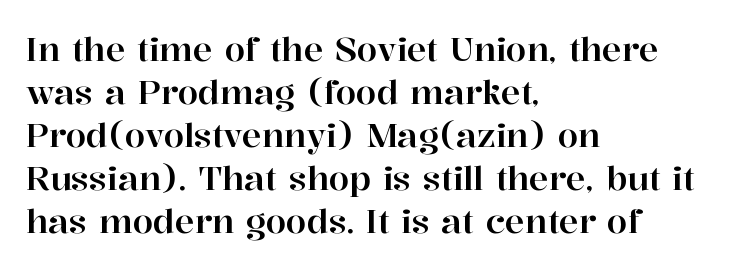
The image shows 33 px serif type, upright; set left-aligned, normal line spacing (1.3x), normal letter spacing, not underlined; high stroke contrast and a medium x-height.
